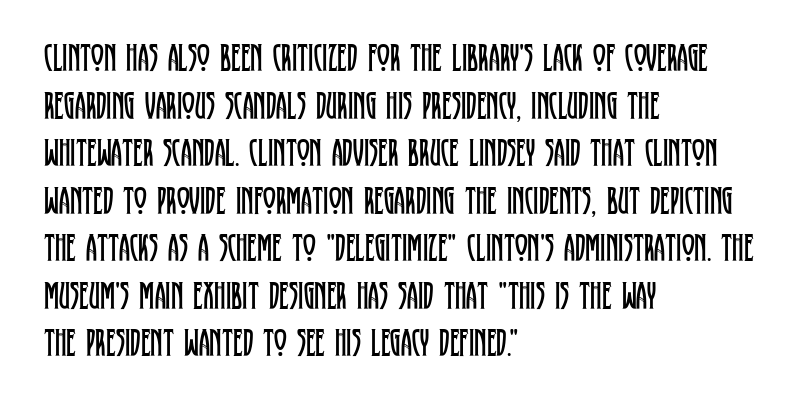
The image shows 39 px regular-weight, condensed serif type, upright; set left-aligned, line spacing 1.22x, normal letter spacing, not underlined; low stroke contrast and a large x-height.
